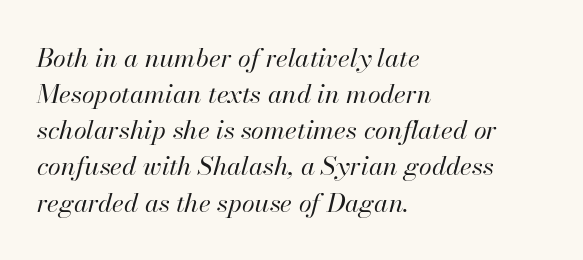
Heaviness? Minimal to ordinary, like unemphasized prose. Look at the tracking — it's just the regular setting, nothing added. Leading: standard. Descender tails drop into unmarked territory. Compared with a centered layout, this one pins lines to the left instead.
